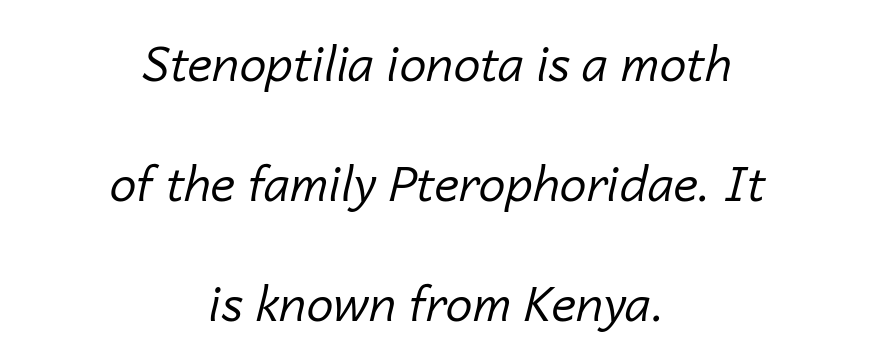
Posture: slanted. You could not count columns in this text — the font is proportionally spaced. Leading is clearly above the norm, producing a sparse column. What stands out about the letter spacing? Nothing — it is the standard amount.
